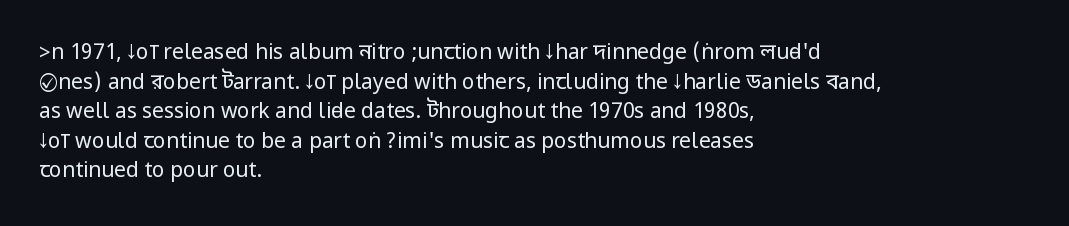
Q: Is the text bold? A: No.
Q: Is the text italic (slanted)? A: No, it is upright.
Q: Is the text underlined? A: No.
Q: How is the paragraph aligned? A: Left-aligned.
Q: Is the spacing between letters normal or unusually wide? A: Normal.
Q: Is the spacing between lines tight, normal or loose? A: Normal.
